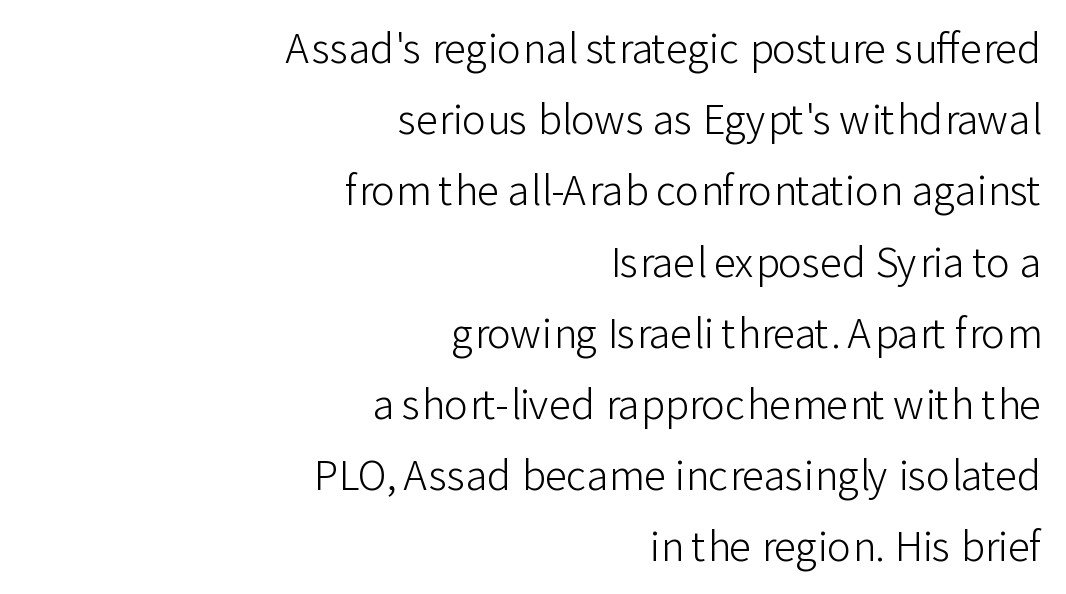
Q: Is the text bold? A: No.
Q: Is the text italic (slanted)? A: No, it is upright.
Q: Is the typeface a serif or a sans-serif typeface? A: Sans-serif.
Q: Is the text underlined? A: No.
Q: How is the paragraph aligned? A: Right-aligned.
Q: Is the spacing between letters normal or unusually wide? A: Normal.
Q: Width (condensed, normal, or wide)? A: Normal.
Q: Stroke contrast? A: Low.
Q: x-height? A: Medium.
Q: Monospaced? A: No.
